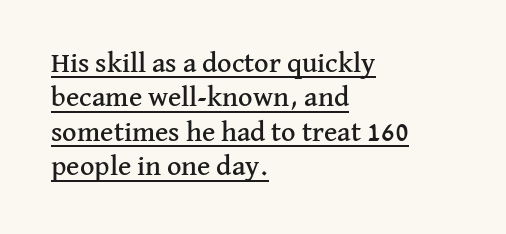
Q: Is the text italic (slanted)? A: No, it is upright.
Q: Is the typeface a serif or a sans-serif typeface? A: Serif.
Q: Is the text underlined? A: Yes.
Q: How is the paragraph aligned? A: Left-aligned.
Q: Is the spacing between letters normal or unusually wide? A: Normal.
Q: Width (condensed, normal, or wide)? A: Normal.
Q: Stroke contrast? A: Medium.
Q: x-height? A: Medium.
Q: Monospaced? A: No.
